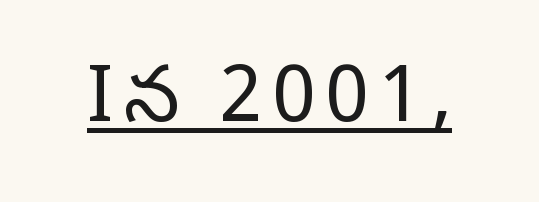
Q: Is the text bold? A: No.
Q: Is the text italic (slanted)? A: No, it is upright.
Q: Is the typeface a serif or a sans-serif typeface? A: Serif.
Q: Is the text underlined? A: Yes.
Q: Width (condensed, normal, or wide)? A: Normal.
Q: Stroke contrast? A: Low.
Q: x-height? A: Large.
Q: Monospaced? A: No.
